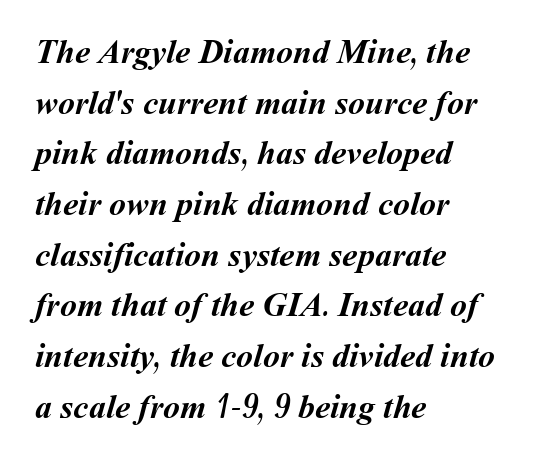
{"bold": "yes", "weight": "semibold", "width": "normal", "stroke_contrast": "medium", "x_height": "medium", "monospaced": "no", "underline": "no", "align": "left", "line_spacing": "normal", "line_spacing_ratio": 1.49, "letter_spacing": "normal", "letter_spacing_em": 0.0, "glyph_px": 34}
